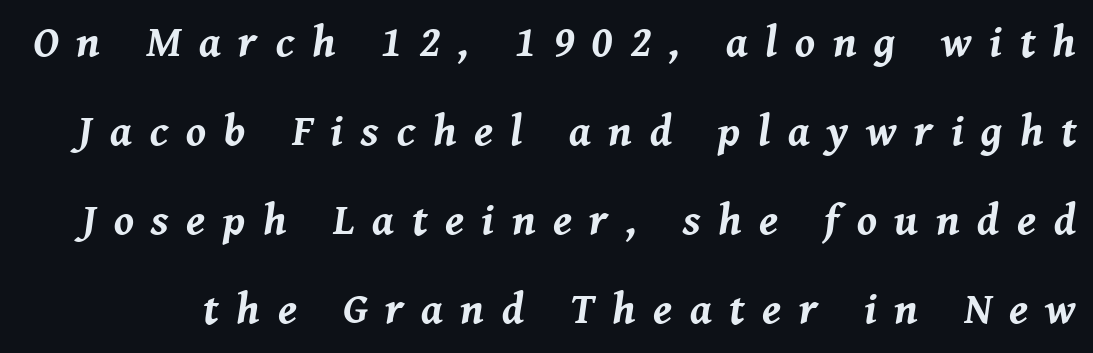
Compared with an ordinary text face, these strokes are far heavier — a full bold. Reading down the column, the eye jumps a long way to each next line. Clear beneath every line of the passage. The tracking jumps out immediately: characters are airy and widely separated. This sample uses an oblique cut, with every glyph tilted off the vertical. The rendering uses natural spacing where letterforms have individual widths.
